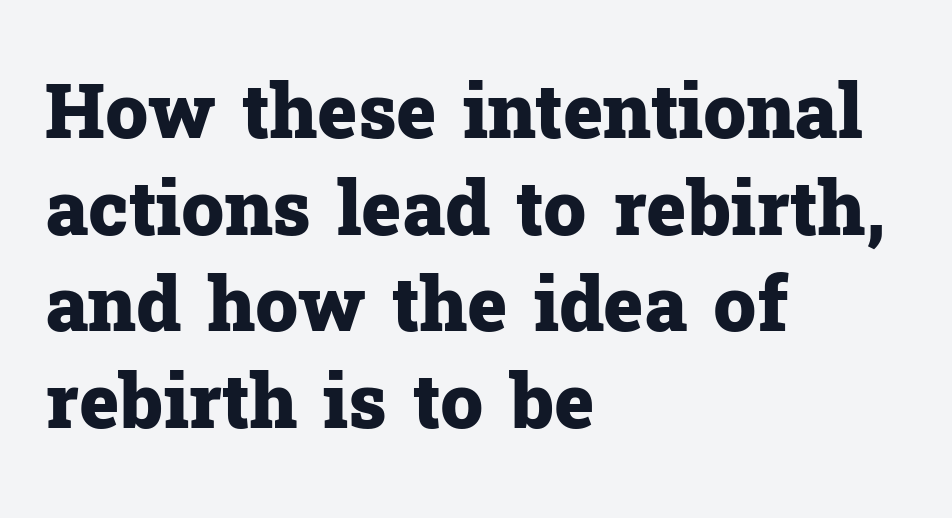
{"serif": "yes", "italic": "no", "bold": "yes", "weight": "heavy", "width": "normal", "stroke_contrast": "low", "x_height": "medium", "monospaced": "no", "underline": "no", "align": "left", "line_spacing": "normal", "line_spacing_ratio": 1.27, "letter_spacing": "normal", "letter_spacing_em": 0.0, "glyph_px": 76}
